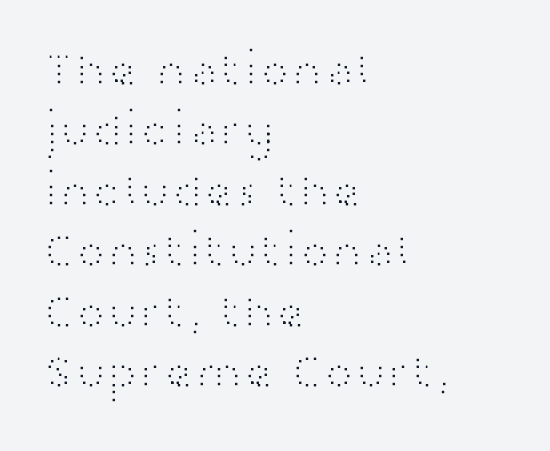
{"serif": "no", "italic": "no", "bold": "no", "weight": "light", "width": "wide", "stroke_contrast": "high", "x_height": "medium", "monospaced": "no", "underline": "no", "align": "left", "line_spacing": "normal", "line_spacing_ratio": 1.26, "letter_spacing": "normal", "letter_spacing_em": 0.0, "glyph_px": 48}
